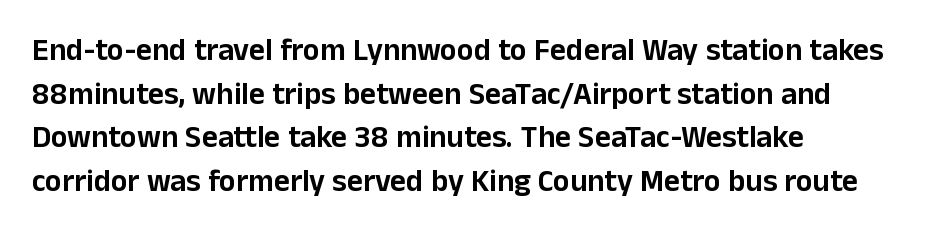
The image shows 31 px sans-serif type, upright; set left-aligned, normal line spacing (1.41x), normal letter spacing, not underlined; low stroke contrast and a medium x-height.
